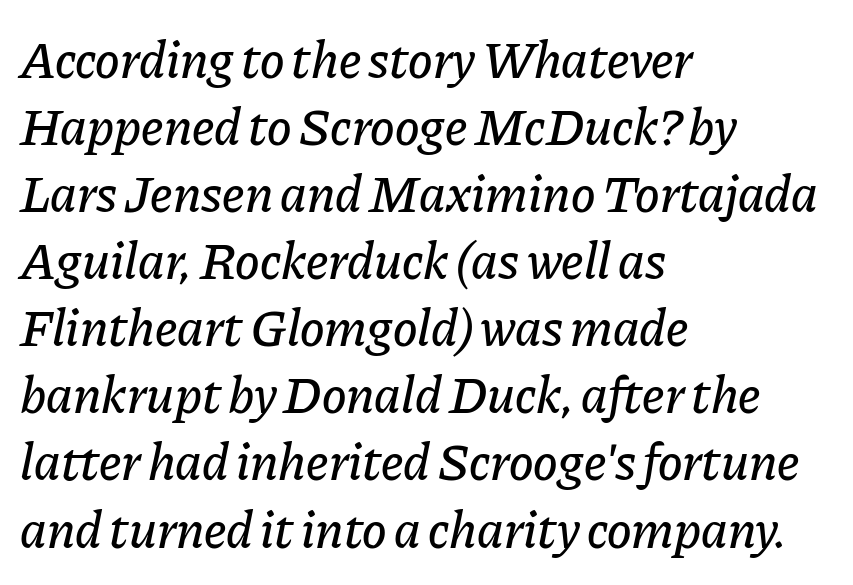
{"italic": "yes", "lean": "right", "slant_degrees": 11, "width": "normal", "stroke_contrast": "low", "x_height": "medium", "monospaced": "no", "underline": "no", "align": "left", "line_spacing": "normal", "line_spacing_ratio": 1.29, "letter_spacing": "normal", "letter_spacing_em": 0.0, "glyph_px": 52}
